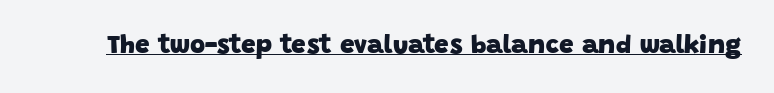
Q: Is the text bold? A: Yes.
Q: Is the text underlined? A: Yes.
Q: Is the spacing between letters normal or unusually wide? A: Normal.
